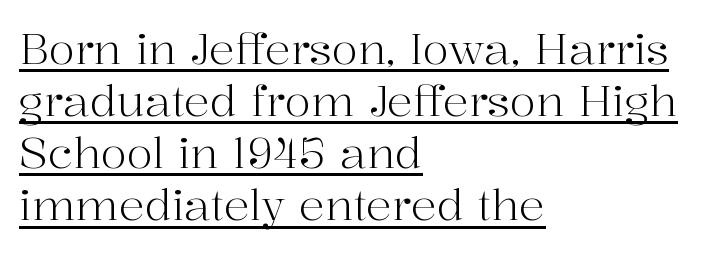
The image shows 43 px light serif type, upright; set left-aligned, line spacing 1.21x, normal letter spacing, underlined; high stroke contrast and a medium x-height.
